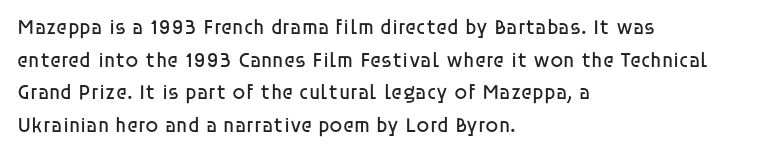
The image shows 21 px text type, upright; set left-aligned, normal line spacing (1.55x), normal letter spacing, not underlined.
